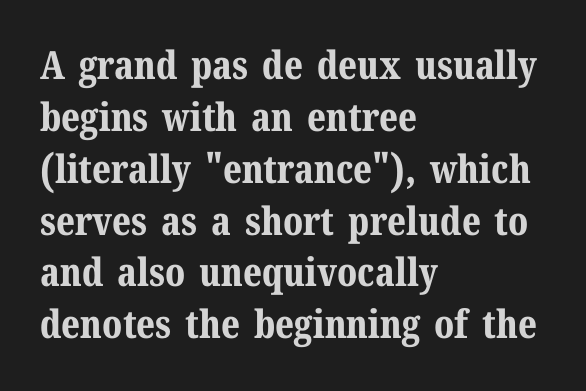
{"serif": "yes", "italic": "no", "bold": "yes", "weight": "bold", "width": "normal", "stroke_contrast": "medium", "x_height": "medium", "monospaced": "no", "underline": "no", "align": "left", "line_spacing": "normal", "line_spacing_ratio": 1.33, "letter_spacing": "normal", "letter_spacing_em": 0.0, "glyph_px": 39}
